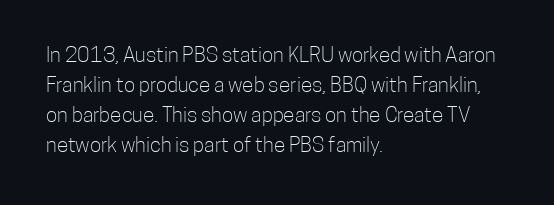
{"italic": "no", "bold": "no", "underline": "no", "align": "left", "line_spacing": "normal", "line_spacing_ratio": 1.43, "letter_spacing": "normal", "letter_spacing_em": 0.0, "glyph_px": 21}
